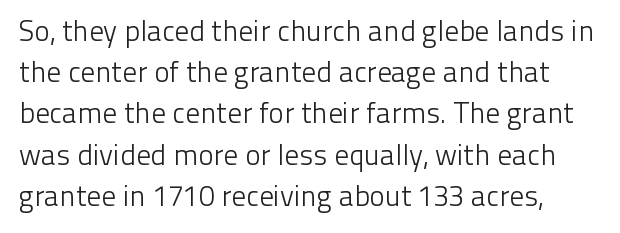
{"serif": "no", "italic": "no", "bold": "no", "weight": "light", "width": "normal", "stroke_contrast": "low", "x_height": "medium", "monospaced": "no", "underline": "no", "line_spacing": "normal", "line_spacing_ratio": 1.42, "letter_spacing": "normal", "letter_spacing_em": 0.0, "glyph_px": 29}
